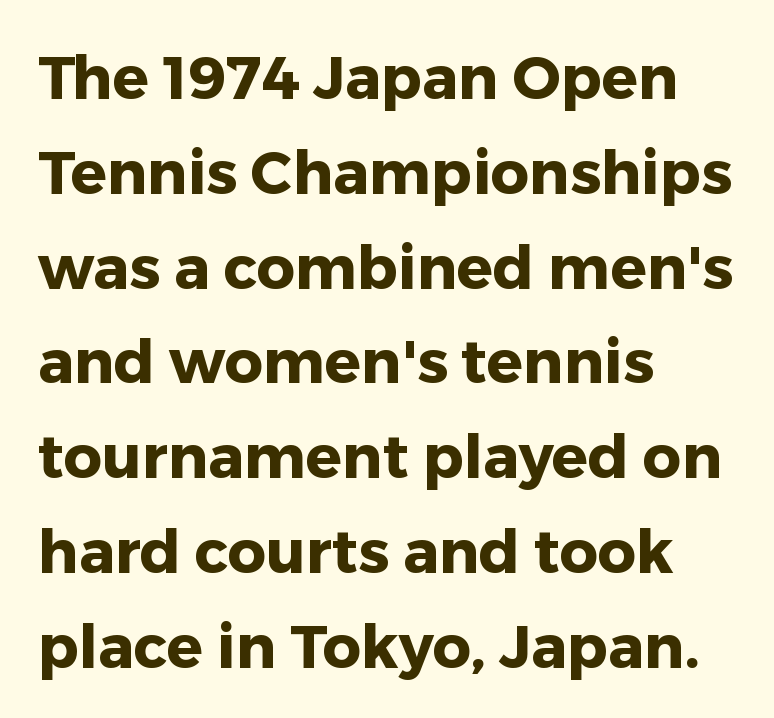
The image shows 60 px heavy sans-serif type, upright; set left-aligned, normal line spacing (1.58x), normal letter spacing, not underlined; low stroke contrast and a medium x-height.
